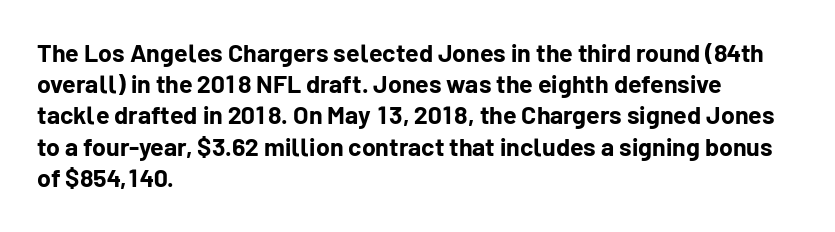
Caption: standard tracking, unaltered. Weight: bold. Line beginnings align vertically; line endings do not. The type sits square on the baseline with zero lean.
